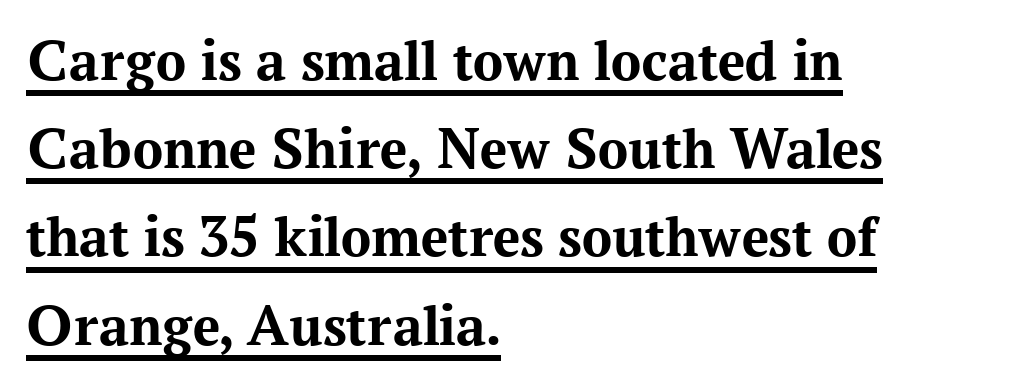
{"serif": "yes", "italic": "no", "bold": "yes", "weight": "bold", "width": "normal", "stroke_contrast": "medium", "x_height": "medium", "monospaced": "no", "underline": "yes", "align": "left", "line_spacing": "normal", "line_spacing_ratio": 1.47, "letter_spacing": "normal", "letter_spacing_em": 0.0, "glyph_px": 60}
